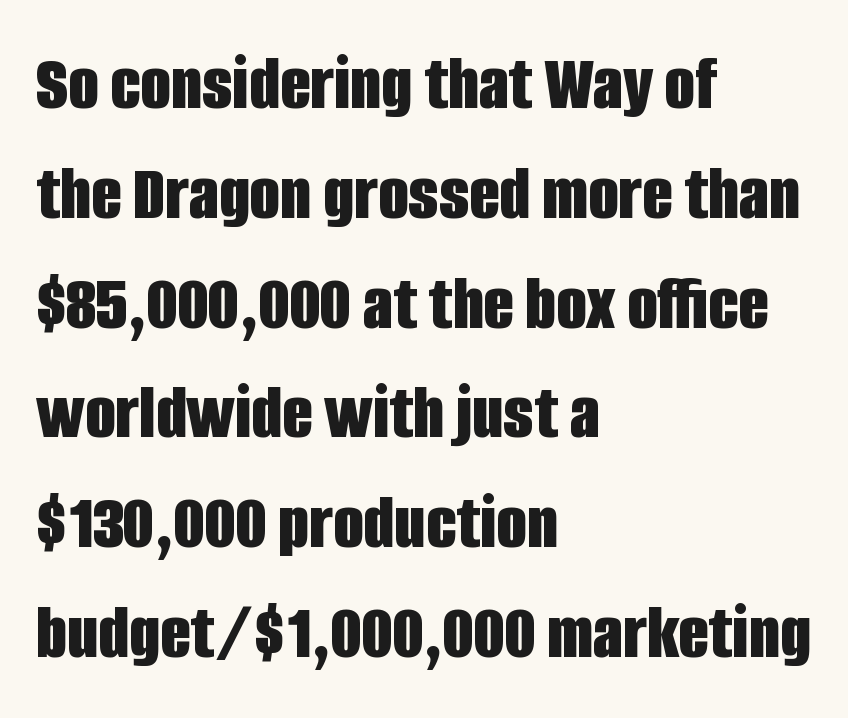
Q: Is the text bold? A: Yes.
Q: Is the text italic (slanted)? A: No, it is upright.
Q: Is the typeface a serif or a sans-serif typeface? A: Sans-serif.
Q: Is the text underlined? A: No.
Q: How is the paragraph aligned? A: Left-aligned.
Q: Is the spacing between letters normal or unusually wide? A: Normal.
Q: Is the spacing between lines tight, normal or loose? A: Normal.
Q: Width (condensed, normal, or wide)? A: Condensed.
Q: Stroke contrast? A: Low.
Q: x-height? A: Large.
Q: Monospaced? A: No.
